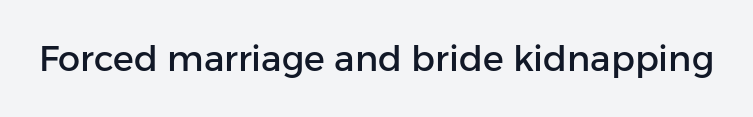
{"serif": "no", "italic": "no", "width": "normal", "stroke_contrast": "low", "x_height": "medium", "monospaced": "no", "underline": "no", "letter_spacing": "normal", "letter_spacing_em": 0.0, "glyph_px": 35}
